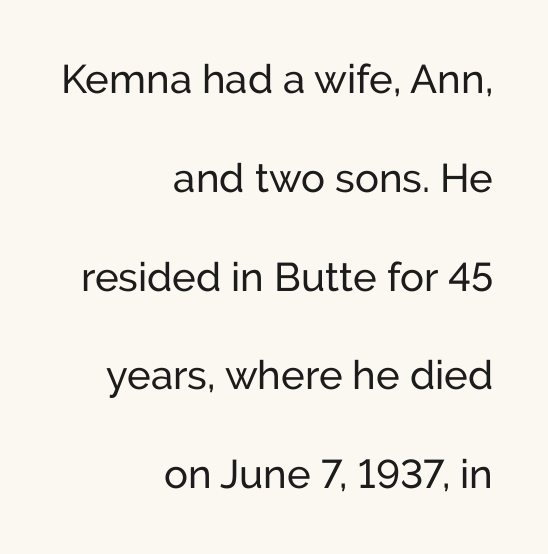
Q: Is the text italic (slanted)? A: No, it is upright.
Q: Is the typeface a serif or a sans-serif typeface? A: Sans-serif.
Q: Is the text underlined? A: No.
Q: How is the paragraph aligned? A: Right-aligned.
Q: Is the spacing between letters normal or unusually wide? A: Normal.
Q: Is the spacing between lines tight, normal or loose? A: Loose.
Q: Width (condensed, normal, or wide)? A: Normal.
Q: Stroke contrast? A: Low.
Q: x-height? A: Medium.
Q: Monospaced? A: No.
